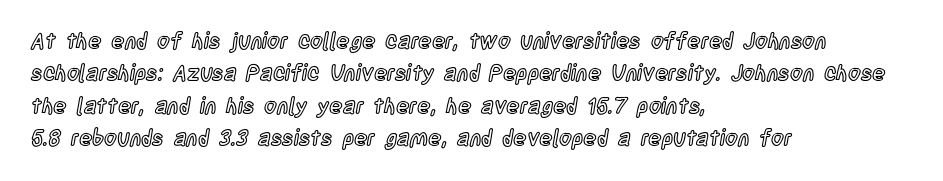
Bare-footed words on every line. The space between consecutive lines is moderate. Caption: standard tracking, unaltered. The text block is weighted toward the left margin, trailing off unevenly rightward.
